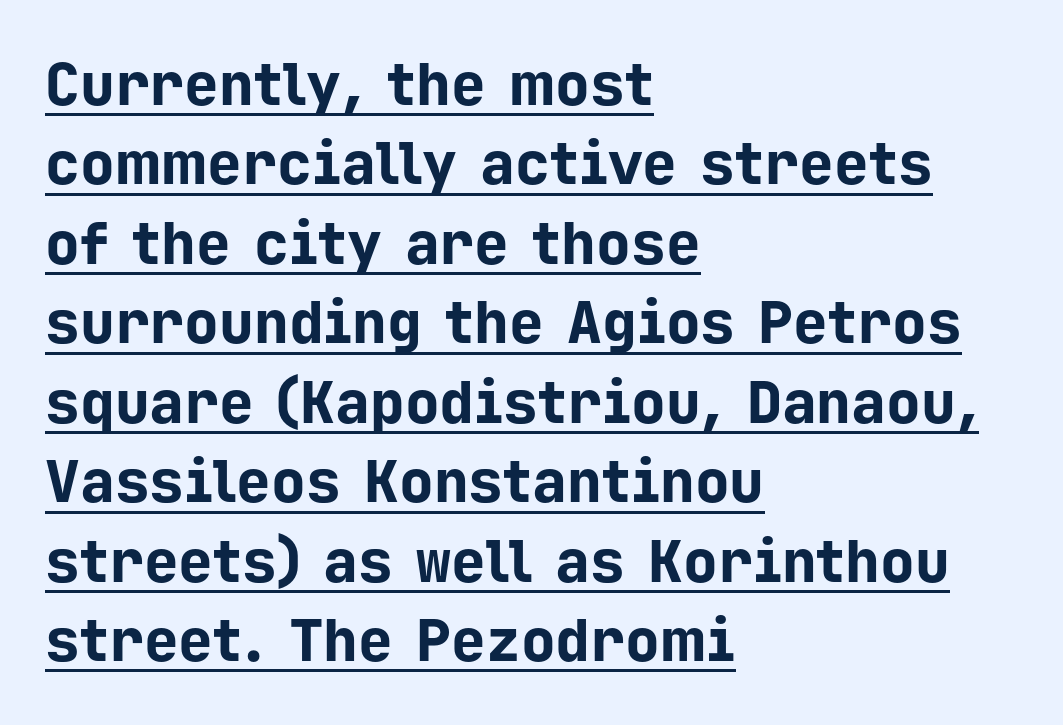
Q: Is the text bold? A: Yes.
Q: Is the text italic (slanted)? A: No, it is upright.
Q: Is the typeface a serif or a sans-serif typeface? A: Sans-serif.
Q: Is the text underlined? A: Yes.
Q: How is the paragraph aligned? A: Left-aligned.
Q: Is the spacing between letters normal or unusually wide? A: Normal.
Q: Is the spacing between lines tight, normal or loose? A: Normal.
Q: Width (condensed, normal, or wide)? A: Normal.
Q: Stroke contrast? A: Low.
Q: x-height? A: Medium.
Q: Monospaced? A: Yes.
